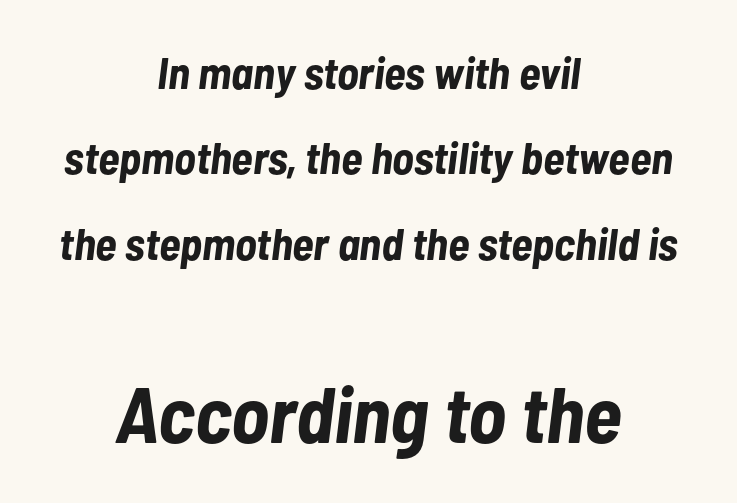
This sample has the flowing, uneven cadence of proportional lettering. Is the letter spacing exaggerated? No — it looks like the ordinary default. Check the space under the baseline: it is left empty. There's an unmistakable incline to the writing here.
